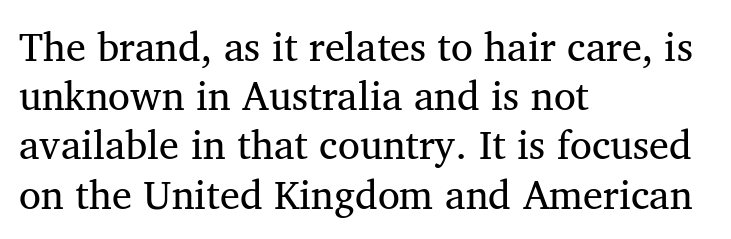
The image shows 40 px regular-weight serif type; set left-aligned, line spacing 1.23x, normal letter spacing, not underlined; medium stroke contrast and a medium x-height.
